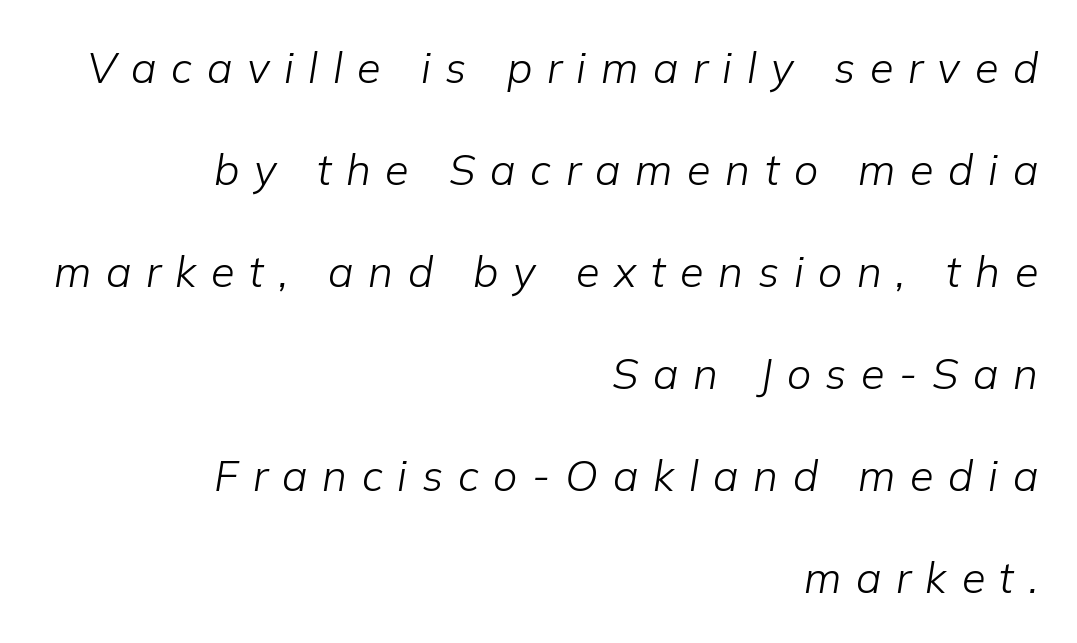
{"italic": "yes", "lean": "right", "slant_degrees": 9, "bold": "no", "weight": "light", "width": "normal", "stroke_contrast": "low", "x_height": "medium", "monospaced": "no", "underline": "no", "align": "right", "line_spacing": "loose", "line_spacing_ratio": 2.37, "letter_spacing": "wide", "letter_spacing_em": 0.34, "glyph_px": 43}
